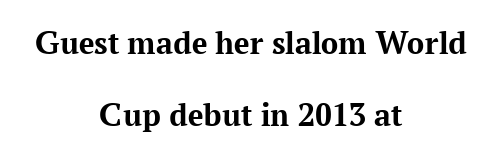
{"serif": "yes", "italic": "no", "bold": "yes", "weight": "bold", "width": "normal", "stroke_contrast": "medium", "x_height": "medium", "monospaced": "no", "underline": "no", "align": "center", "line_spacing": "loose", "line_spacing_ratio": 2.13, "letter_spacing": "normal", "letter_spacing_em": 0.0, "glyph_px": 34}
